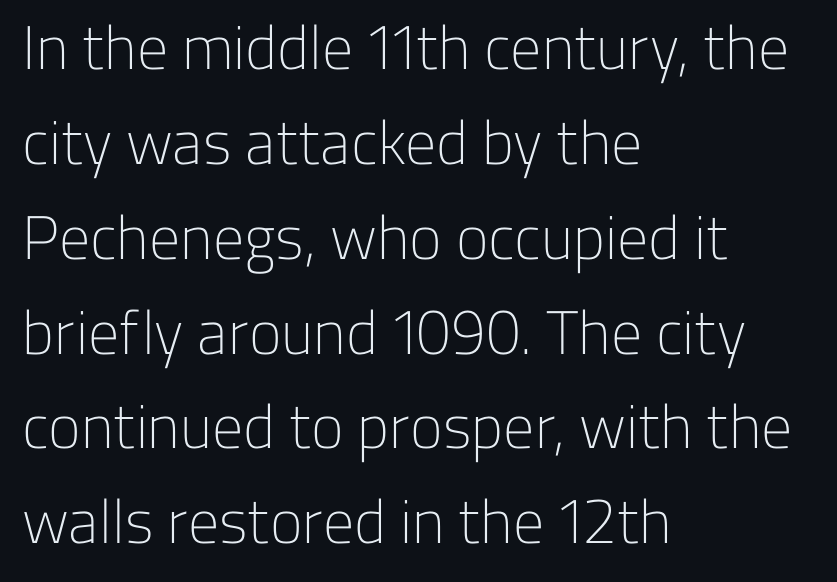
The image shows 62 px light sans-serif type, upright; set left-aligned, normal line spacing (1.53x), normal letter spacing, not underlined; low stroke contrast and a medium x-height.
